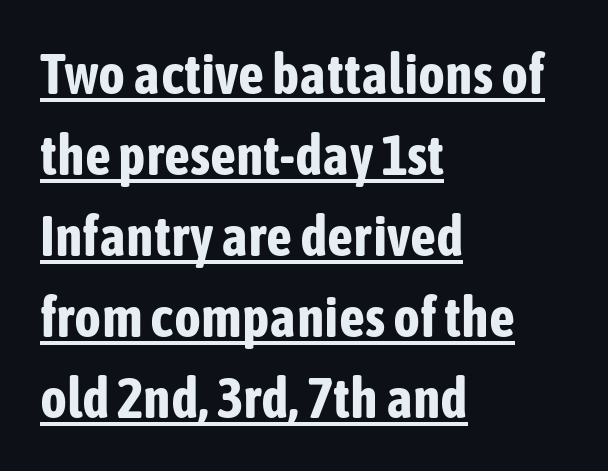
The image shows 57 px bold, condensed sans-serif type, upright; set left-aligned, normal line spacing (1.42x), normal letter spacing, underlined; low stroke contrast and a medium x-height.
